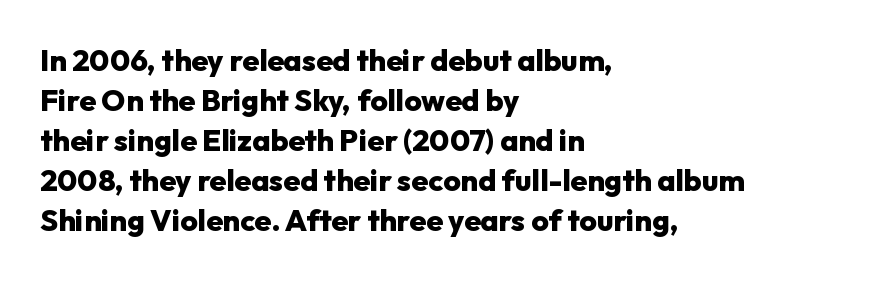
Q: Is the text bold? A: Yes.
Q: Is the text italic (slanted)? A: No, it is upright.
Q: Is the typeface a serif or a sans-serif typeface? A: Sans-serif.
Q: Is the text underlined? A: No.
Q: How is the paragraph aligned? A: Left-aligned.
Q: Is the spacing between letters normal or unusually wide? A: Normal.
Q: Is the spacing between lines tight, normal or loose? A: Normal.
Q: Width (condensed, normal, or wide)? A: Normal.
Q: Stroke contrast? A: Low.
Q: x-height? A: Medium.
Q: Monospaced? A: No.
